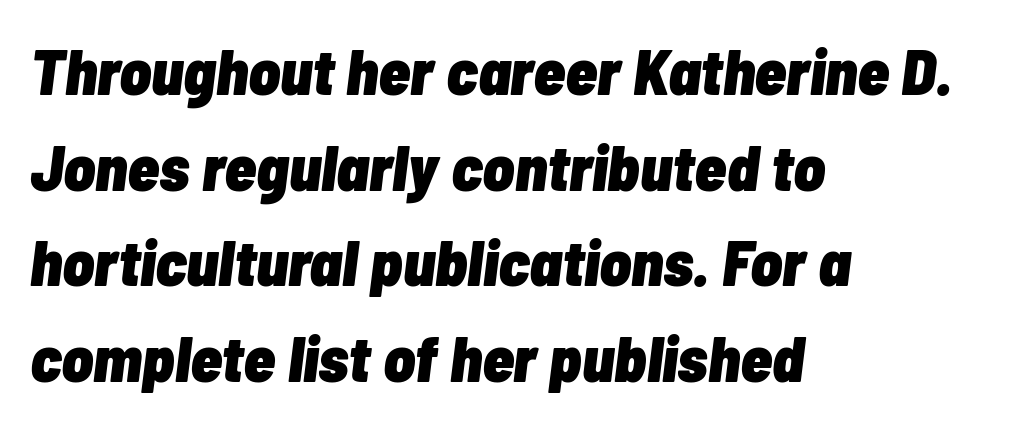
{"italic": "yes", "lean": "right", "slant_degrees": 7, "bold": "yes", "weight": "heavy", "width": "condensed", "stroke_contrast": "low", "x_height": "medium", "monospaced": "no", "underline": "no", "align": "left", "line_spacing": "normal", "line_spacing_ratio": 1.47, "letter_spacing": "normal", "letter_spacing_em": 0.0, "glyph_px": 65}
